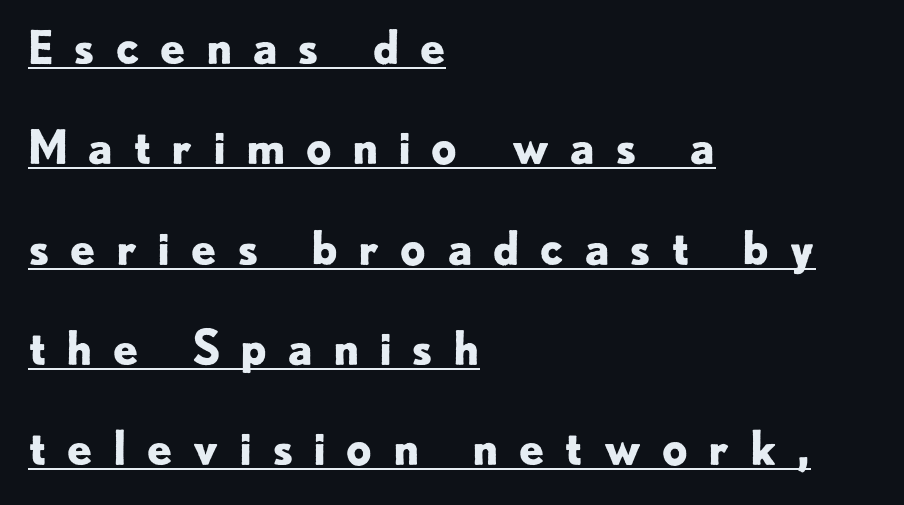
The passage shown is emphatically bold. Nope, no serifs anywhere on these letters. When letters stand straight like this, we call the style roman or upright. Vertically, the passage feels expansive, rows floating well apart. The tracking jumps out immediately: characters are airy and widely separated.
